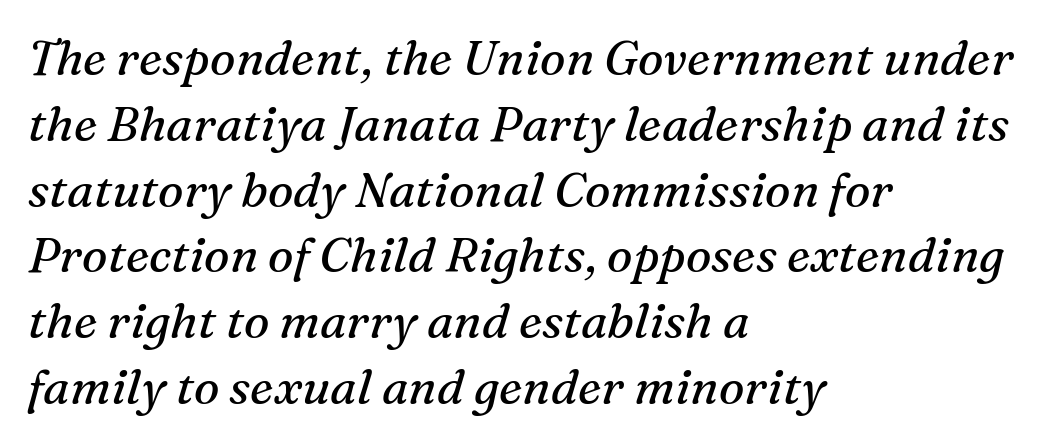
The image shows 48 px regular-weight serif type, italic (leaning right); set left-aligned, normal line spacing (1.37x), normal letter spacing, not underlined; medium stroke contrast and a medium x-height.
